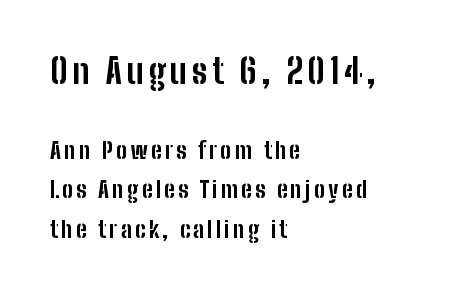
{"serif": "no", "italic": "no", "bold": "yes", "weight": "bold", "width": "condensed", "stroke_contrast": "low", "x_height": "medium", "monospaced": "no", "underline": "no", "align": "left", "line_spacing_ratio": 1.72, "larger_block": "first", "size_ratio": 1.48, "glyph_px": 34}
